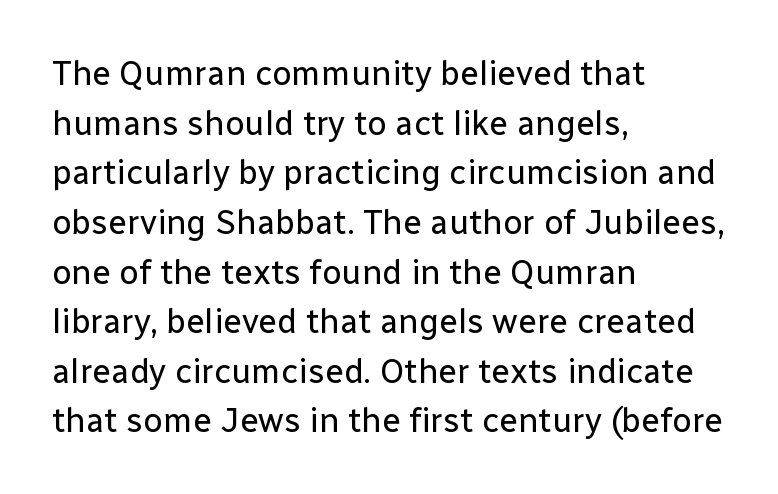
Reading down the column, the eye jumps a familiar distance to each next line. No chunkiness to these letters — they're not bold. Italic? Not at all — the glyphs are vertical. Each letter keeps its own natural width here, so spacing adapts to shape.
